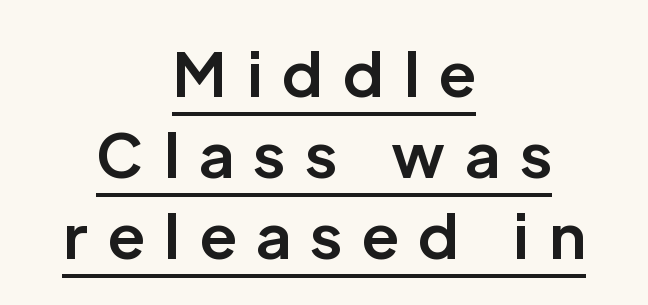
Q: Is the text bold? A: Yes.
Q: Is the text italic (slanted)? A: No, it is upright.
Q: Is the typeface a serif or a sans-serif typeface? A: Sans-serif.
Q: Is the text underlined? A: Yes.
Q: How is the paragraph aligned? A: Centered.
Q: Is the spacing between letters normal or unusually wide? A: Unusually wide.
Q: Is the spacing between lines tight, normal or loose? A: Normal.
Q: Width (condensed, normal, or wide)? A: Normal.
Q: Stroke contrast? A: Low.
Q: x-height? A: Medium.
Q: Monospaced? A: No.
